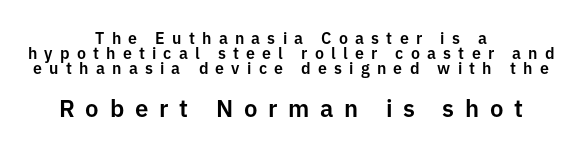
Q: Is the text italic (slanted)? A: No, it is upright.
Q: Is the text underlined? A: No.
Q: How is the paragraph aligned? A: Centered.
Q: Is the spacing between letters normal or unusually wide? A: Unusually wide.
Q: Is the spacing between lines tight, normal or loose? A: Tight.
Q: Which block of text is set in a larger size, the first (top) or the second (bottom)? A: The second (bottom) one.
